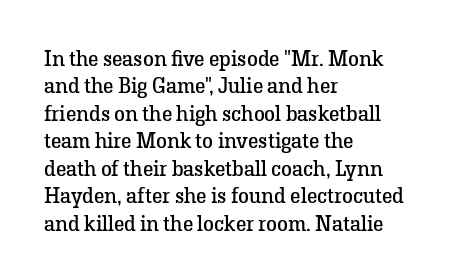
{"italic": "no", "bold": "no", "underline": "no", "align": "left", "line_spacing": "normal", "line_spacing_ratio": 1.25, "letter_spacing": "normal", "letter_spacing_em": 0.0, "glyph_px": 22}
